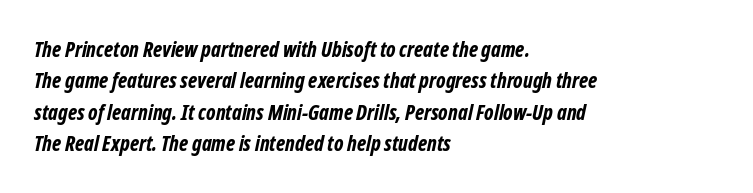
{"bold": "yes", "underline": "no", "align": "left", "line_spacing": "normal", "line_spacing_ratio": 1.5, "letter_spacing": "normal", "letter_spacing_em": 0.0, "glyph_px": 21}
